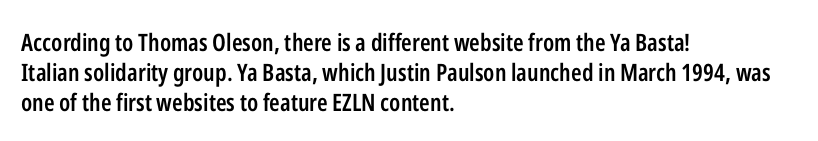
Q: Is the text bold? A: Semi-bold.
Q: Is the text italic (slanted)? A: No, it is upright.
Q: Is the text underlined? A: No.
Q: How is the paragraph aligned? A: Left-aligned.
Q: Is the spacing between letters normal or unusually wide? A: Normal.
Q: Is the spacing between lines tight, normal or loose? A: Normal.
